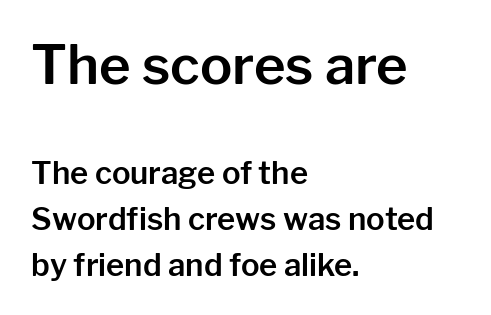
{"serif": "no", "italic": "no", "width": "normal", "stroke_contrast": "low", "x_height": "medium", "monospaced": "no", "underline": "no", "align": "left", "line_spacing": "normal", "line_spacing_ratio": 1.48, "letter_spacing": "normal", "letter_spacing_em": 0.0, "larger_block": "first", "size_ratio": 1.74, "glyph_px": 54}
